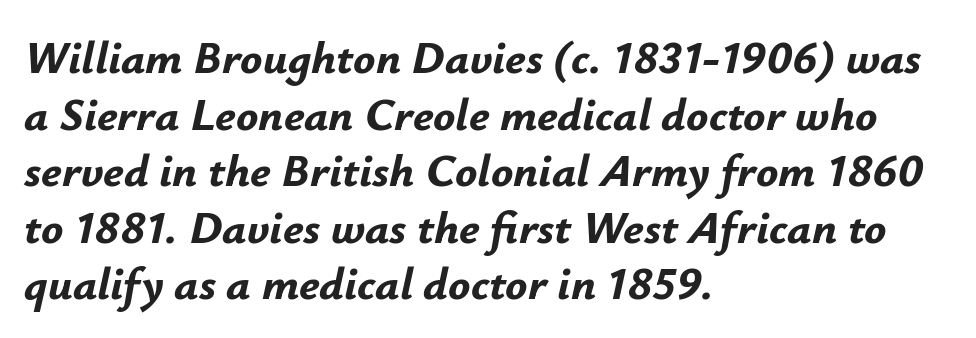
Check under the words: just untouched page. Characters follow at the spacing the type designer built in. Varying glyph widths throughout — classic text-font behaviour. You can tell it's italic because the verticals aren't actually vertical.
